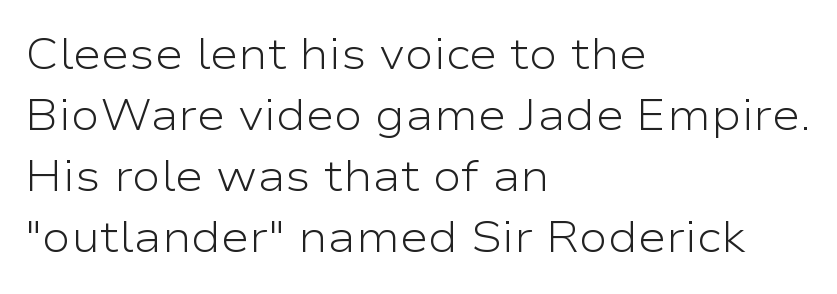
{"serif": "no", "italic": "no", "bold": "no", "weight": "light", "width": "wide", "stroke_contrast": "low", "x_height": "medium", "monospaced": "no", "underline": "no", "align": "left", "line_spacing": "normal", "line_spacing_ratio": 1.42, "letter_spacing": "normal", "letter_spacing_em": 0.0, "glyph_px": 43}
